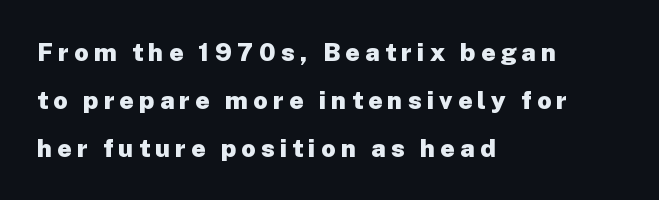
{"italic": "no", "bold": "yes", "underline": "no", "align": "left", "line_spacing": "loose", "line_spacing_ratio": 1.92, "letter_spacing": "wide", "letter_spacing_em": 0.21, "glyph_px": 25}
